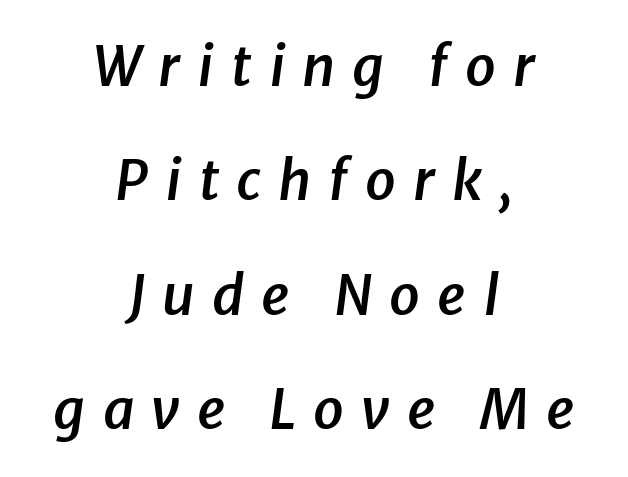
Q: Is the text bold? A: Semi-bold.
Q: Is the text italic (slanted)? A: Yes, it leans right by about 8 degrees.
Q: Is the text underlined? A: No.
Q: How is the paragraph aligned? A: Centered.
Q: Is the spacing between letters normal or unusually wide? A: Unusually wide.
Q: Is the spacing between lines tight, normal or loose? A: Loose.
Q: Width (condensed, normal, or wide)? A: Normal.
Q: Stroke contrast? A: Low.
Q: x-height? A: Medium.
Q: Monospaced? A: No.
